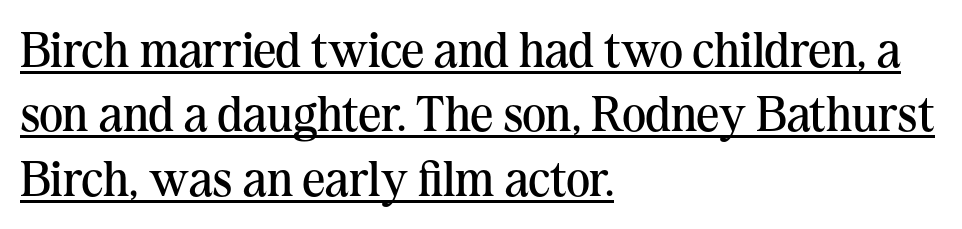
Classification — serif. You can see a thin bar hugging the bottom of the glyphs. Here the designer chose a conventional face with non-uniform glyph widths. It's the straight-up-and-down kind of type.
